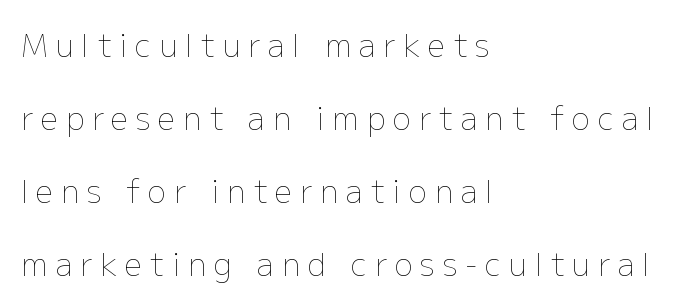
{"italic": "no", "bold": "no", "weight": "thin", "width": "normal", "stroke_contrast": "low", "x_height": "medium", "monospaced": "no", "underline": "no", "align": "left", "line_spacing": "loose", "line_spacing_ratio": 2.35, "letter_spacing": "wide", "letter_spacing_em": 0.25, "glyph_px": 31}
